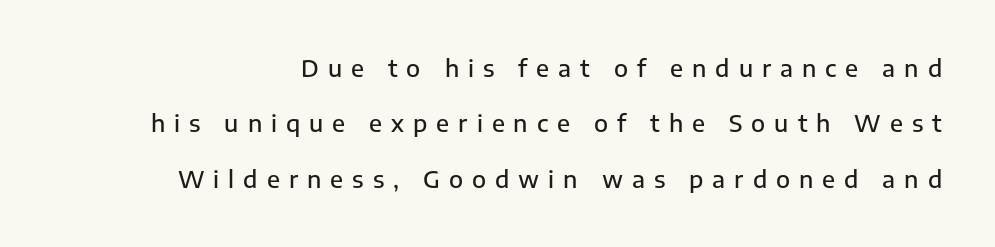
The image shows 23 px text type, upright; set loose line spacing (2.41x), unusually wide letter spacing (+0.39 em), not underlined.
